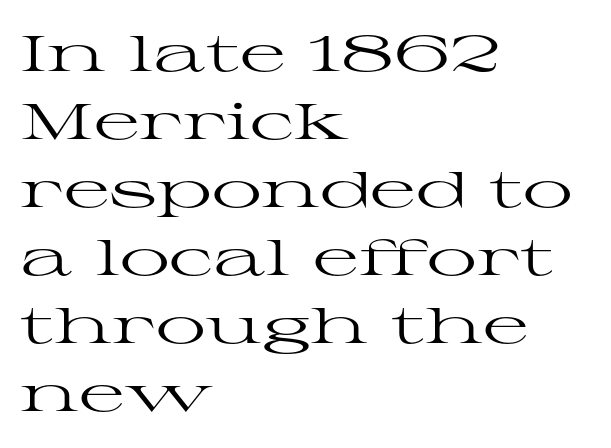
Q: Is the text bold? A: No.
Q: Is the text italic (slanted)? A: No, it is upright.
Q: Is the typeface a serif or a sans-serif typeface? A: Serif.
Q: Is the text underlined? A: No.
Q: How is the paragraph aligned? A: Left-aligned.
Q: Is the spacing between letters normal or unusually wide? A: Normal.
Q: Is the spacing between lines tight, normal or loose? A: Normal.
Q: Width (condensed, normal, or wide)? A: Wide.
Q: Stroke contrast? A: High.
Q: x-height? A: Medium.
Q: Monospaced? A: No.
